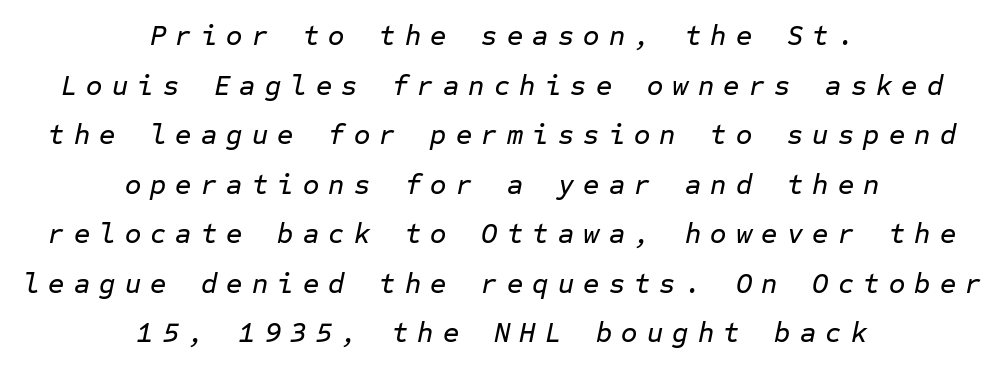
Q: Is the text italic (slanted)? A: Yes, it leans right by about 12 degrees.
Q: Is the text underlined? A: No.
Q: How is the paragraph aligned? A: Centered.
Q: Is the spacing between letters normal or unusually wide? A: Unusually wide.
Q: Width (condensed, normal, or wide)? A: Normal.
Q: Stroke contrast? A: Low.
Q: x-height? A: Medium.
Q: Monospaced? A: Yes.
